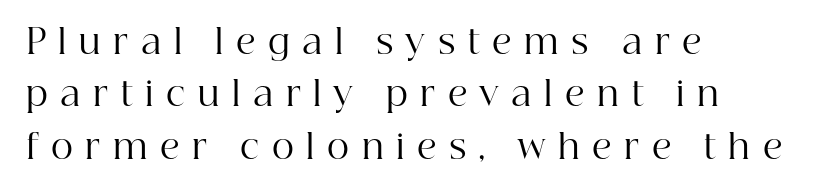
Q: Is the text bold? A: No.
Q: Is the text italic (slanted)? A: No, it is upright.
Q: Is the typeface a serif or a sans-serif typeface? A: Serif.
Q: Is the text underlined? A: No.
Q: How is the paragraph aligned? A: Left-aligned.
Q: Is the spacing between letters normal or unusually wide? A: Unusually wide.
Q: Is the spacing between lines tight, normal or loose? A: Normal.
Q: Width (condensed, normal, or wide)? A: Normal.
Q: Stroke contrast? A: High.
Q: x-height? A: Medium.
Q: Monospaced? A: No.
